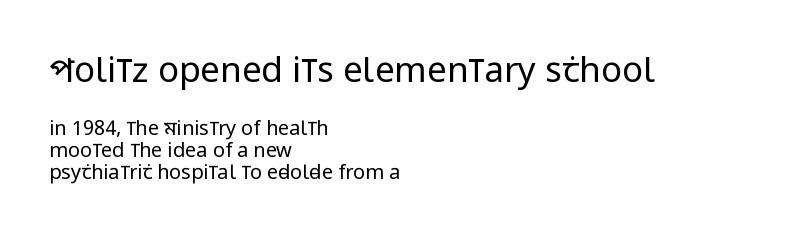
The characters display no serif detailing; their extremities are plain. The earlier block is typeset at a bigger size than the later block. The typography opts for an upright posture over an oblique one. Character widths vary here, with narrow letters taking less room than wide ones.
